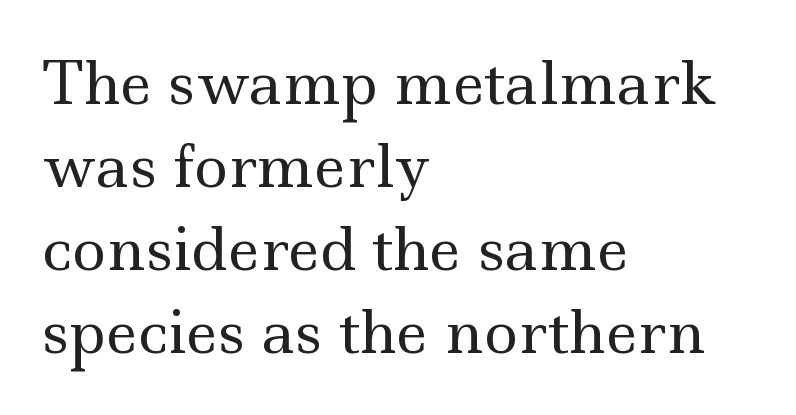
{"serif": "yes", "italic": "no", "bold": "no", "weight": "regular", "width": "wide", "x_height": "small", "monospaced": "no", "underline": "no", "align": "left", "line_spacing": "normal", "line_spacing_ratio": 1.43, "letter_spacing": "normal", "letter_spacing_em": 0.0, "glyph_px": 58}
